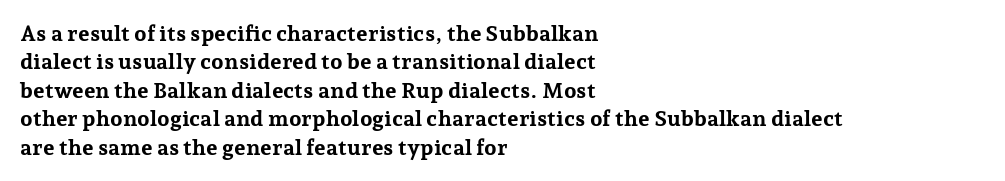
This is the regular roman posture of the typeface. The lines in this sample share a left origin and differ only in where they stop. Standard letterfit; no display-style spreading of the glyphs. Heavy-handed strokes throughout: this text is bold. The space directly below the letters is spotless.
